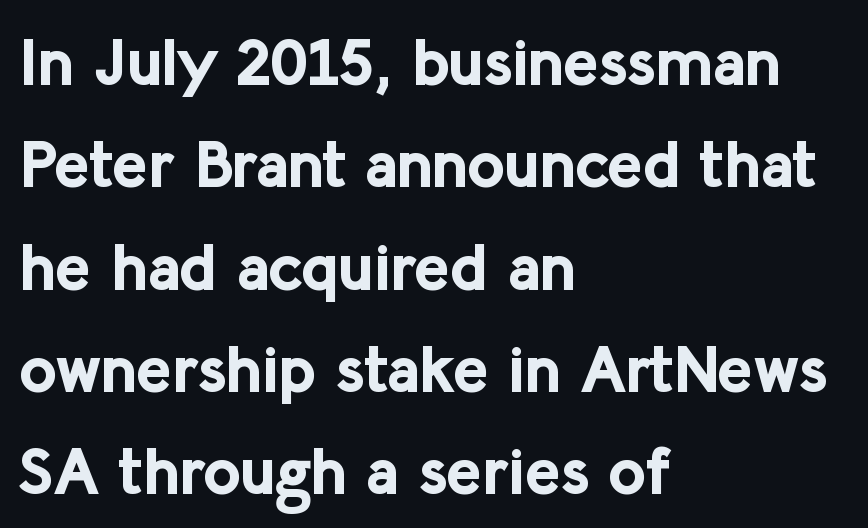
Q: Is the text bold? A: Yes.
Q: Is the text italic (slanted)? A: No, it is upright.
Q: Is the typeface a serif or a sans-serif typeface? A: Sans-serif.
Q: Is the text underlined? A: No.
Q: How is the paragraph aligned? A: Left-aligned.
Q: Is the spacing between letters normal or unusually wide? A: Normal.
Q: Is the spacing between lines tight, normal or loose? A: Normal.
Q: Width (condensed, normal, or wide)? A: Normal.
Q: Stroke contrast? A: Low.
Q: x-height? A: Medium.
Q: Monospaced? A: No.
